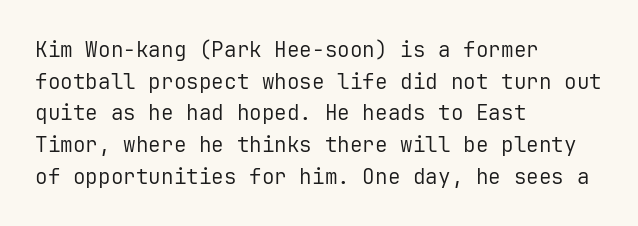
{"italic": "no", "bold": "no", "underline": "no", "align": "left", "line_spacing": "normal", "line_spacing_ratio": 1.51, "letter_spacing": "normal", "letter_spacing_em": 0.0, "glyph_px": 21}
